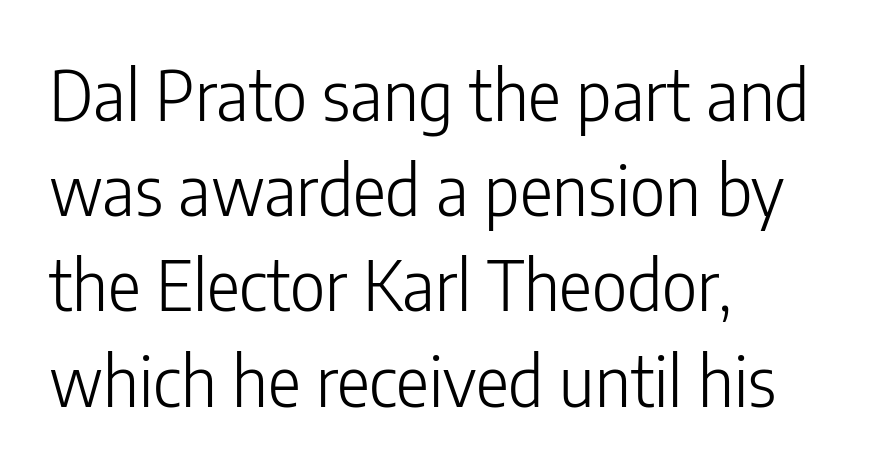
The image shows 69 px light, condensed sans-serif type, upright; set left-aligned, normal line spacing (1.38x), normal letter spacing, not underlined; low stroke contrast and a medium x-height.
